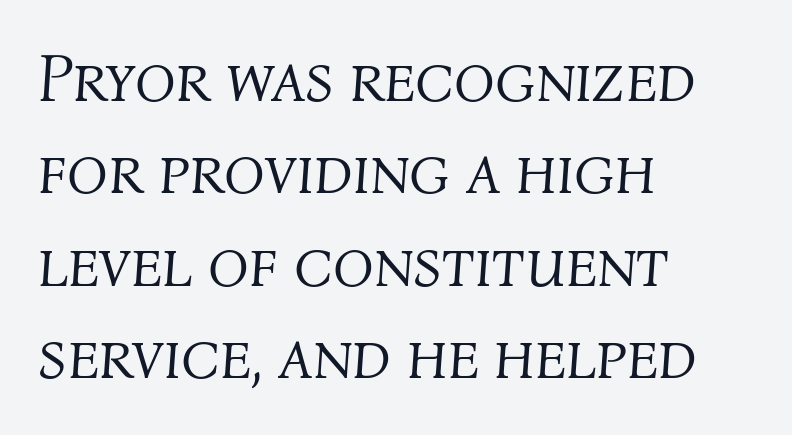
Q: Is the text bold? A: No.
Q: Is the text italic (slanted)? A: Yes, it leans right by about 4 degrees.
Q: Is the text underlined? A: No.
Q: How is the paragraph aligned? A: Left-aligned.
Q: Is the spacing between letters normal or unusually wide? A: Normal.
Q: Is the spacing between lines tight, normal or loose? A: Normal.
Q: Width (condensed, normal, or wide)? A: Normal.
Q: Stroke contrast? A: Medium.
Q: x-height? A: Medium.
Q: Monospaced? A: No.
